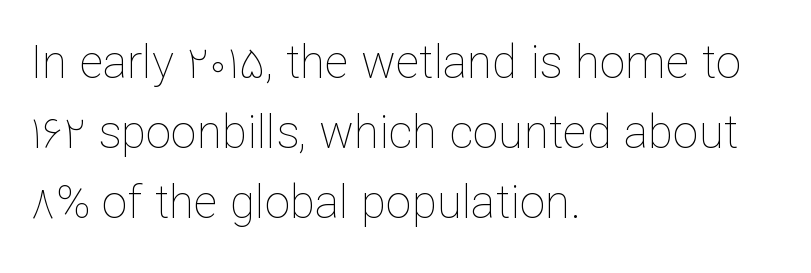
{"italic": "no", "bold": "no", "weight": "thin", "width": "normal", "stroke_contrast": "low", "x_height": "medium", "monospaced": "no", "underline": "no", "align": "left", "line_spacing": "normal", "line_spacing_ratio": 1.52, "letter_spacing": "normal", "letter_spacing_em": 0.0, "glyph_px": 46}
